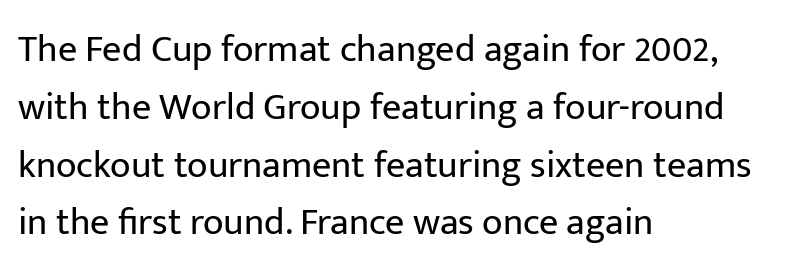
The image shows 38 px regular-weight sans-serif type, upright; set left-aligned, normal line spacing (1.52x), normal letter spacing, not underlined; low stroke contrast and a medium x-height.
